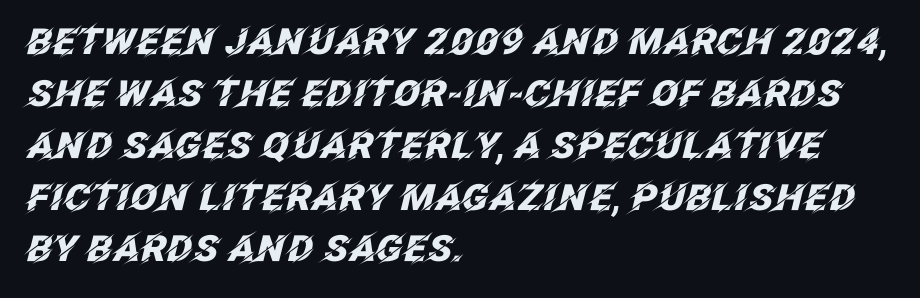
An italicized treatment has been applied to the whole sample. Proportional: the letters do not fall into vertical columns. This sample keeps an unexceptional amount of space between lines. There is no visible air inserted between adjacent glyphs.
